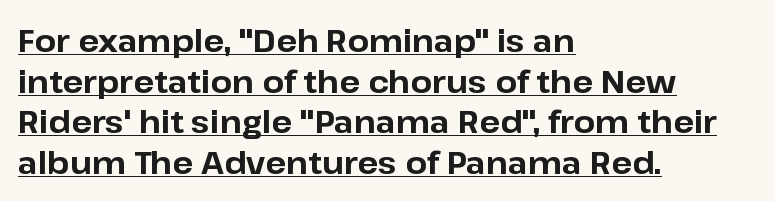
{"serif": "no", "italic": "no", "bold": "yes", "weight": "bold", "width": "normal", "stroke_contrast": "low", "x_height": "medium", "monospaced": "no", "underline": "yes", "align": "left", "line_spacing": "normal", "line_spacing_ratio": 1.31, "letter_spacing": "normal", "letter_spacing_em": 0.0, "glyph_px": 31}
